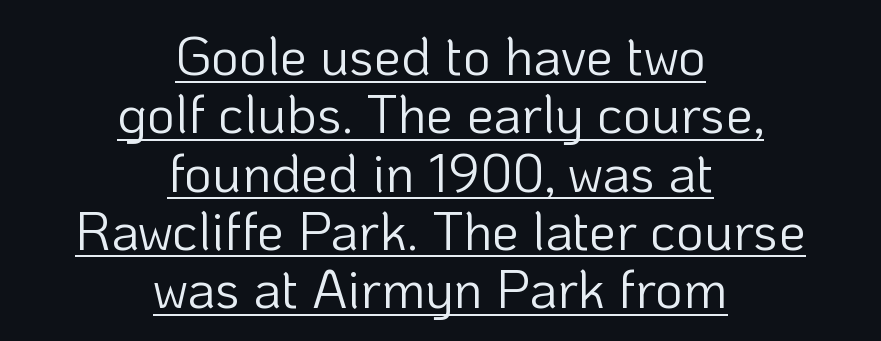
The letters stand straight up with perfectly vertical stems. Does the copy run flush right? No — it is centered line by line. The cut favours lightness, reaching ordinary text weight at its darkest. You could call the tracking neutral — neither tight nor loose. Does a line run under the words? Yes, clearly. These lines are composed in type without serifs.
